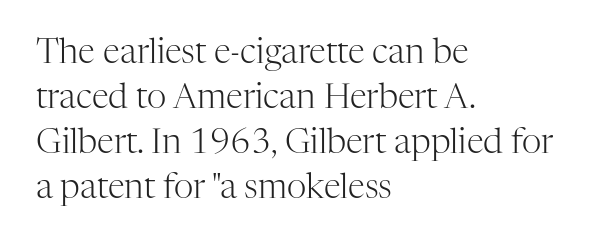
{"serif": "yes", "italic": "no", "bold": "no", "weight": "light", "width": "normal", "stroke_contrast": "high", "x_height": "medium", "monospaced": "no", "underline": "no", "align": "left", "line_spacing": "normal", "line_spacing_ratio": 1.32, "letter_spacing": "normal", "letter_spacing_em": 0.0, "glyph_px": 34}
